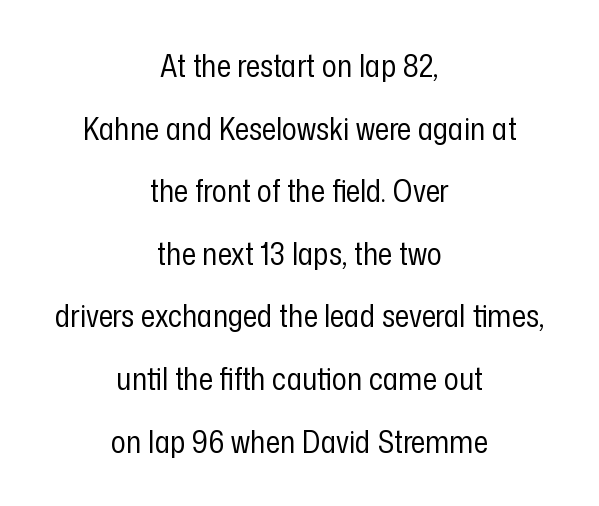
Ascenders rise straight up at ninety degrees. The passage shown stacks its lines with a broad gap. Clear beneath every line of the passage. Tracking value appears to be zero — textbook default spacing. Is the type heavy? It reads as light-to-regular instead.
